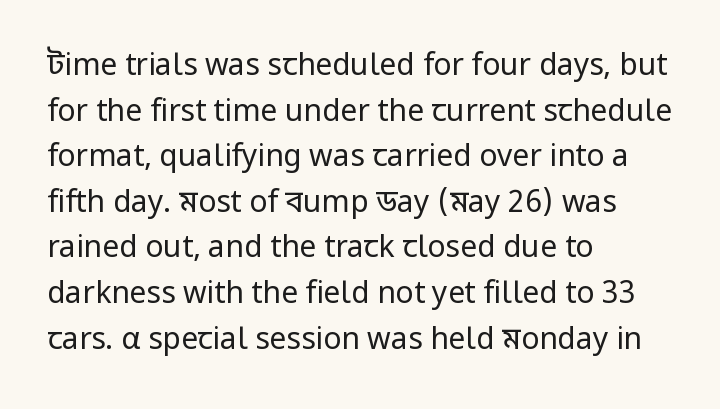
{"serif": "no", "italic": "no", "bold": "no", "weight": "regular", "width": "normal", "stroke_contrast": "low", "x_height": "medium", "monospaced": "no", "underline": "no", "align": "left", "line_spacing": "normal", "line_spacing_ratio": 1.52, "letter_spacing": "normal", "letter_spacing_em": 0.0, "glyph_px": 30}
